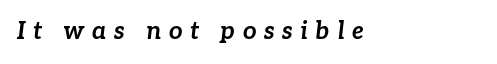
The rendering applies a slant to the glyphs. Someone cranked the tracking dial way up on this one. Notice how the passage keeps a crisp vertical edge on the left only. Anything drawn beneath the words? Only blank space. On the weight axis this lands at bold, roughly 700.
